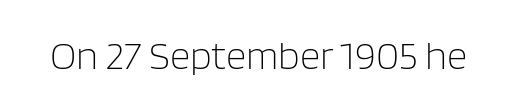
Q: Is the text bold? A: No.
Q: Is the text italic (slanted)? A: No, it is upright.
Q: Is the typeface a serif or a sans-serif typeface? A: Sans-serif.
Q: Is the text underlined? A: No.
Q: Is the spacing between letters normal or unusually wide? A: Normal.
Q: Width (condensed, normal, or wide)? A: Normal.
Q: Stroke contrast? A: Low.
Q: x-height? A: Large.
Q: Monospaced? A: No.
